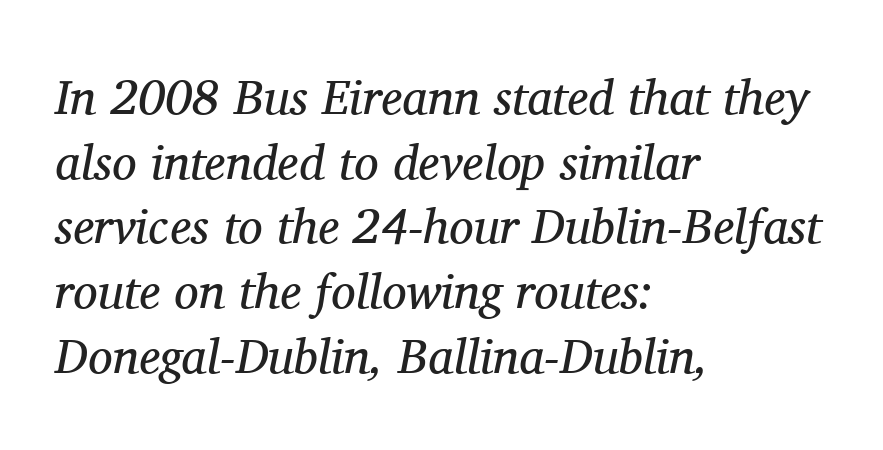
The image shows 49 px regular-weight serif type, italic (leaning right); set left-aligned, normal line spacing (1.32x), normal letter spacing, not underlined; medium stroke contrast and a medium x-height.
